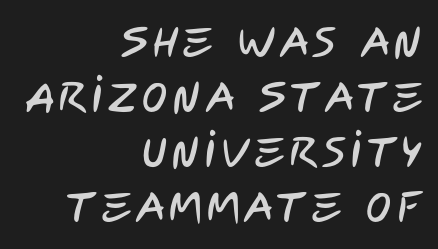
{"serif": "no", "width": "condensed", "stroke_contrast": "low", "x_height": "large", "monospaced": "no", "underline": "no", "align": "right", "line_spacing": "normal", "line_spacing_ratio": 1.31, "glyph_px": 42}
